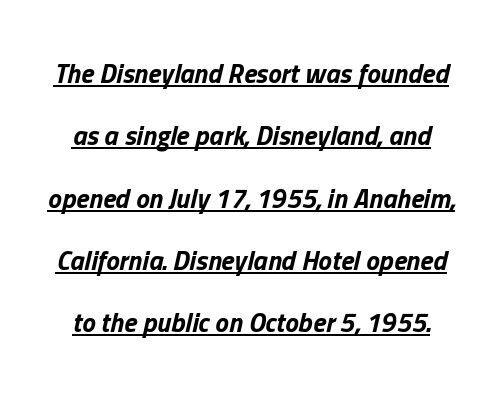
How are the letters spaced? Ordinarily, with no added tracking. The whole block is typeset with a tilt. In terms of weight, the rendering is a true, heavy bold. Honestly, the rows look like they've been pulled way apart. Quick note: underline on.
